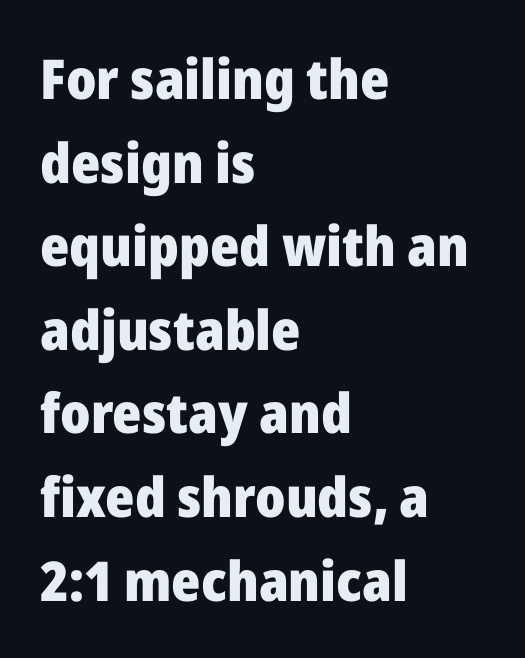
The image shows 55 px heavy sans-serif type, upright; set left-aligned, normal line spacing (1.52x), normal letter spacing, not underlined; low stroke contrast and a medium x-height.
